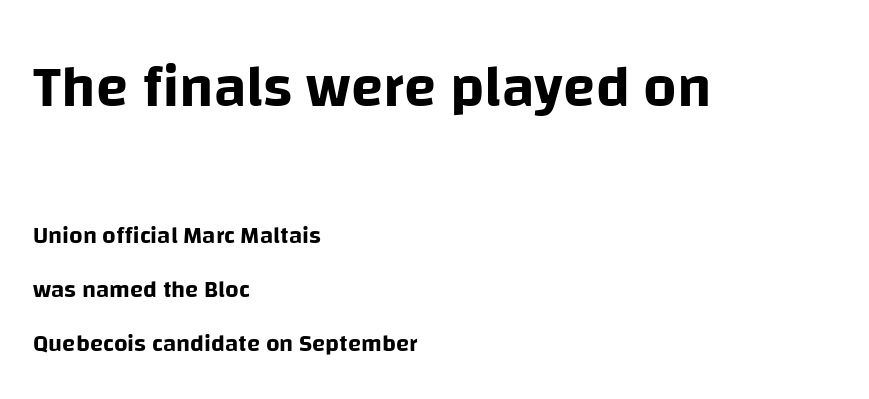
The image shows 59 px sans-serif type, upright; set left-aligned, loose line spacing (2.25x), normal letter spacing, not underlined; the first (top) block is 2.46x larger; low stroke contrast and a large x-height.
